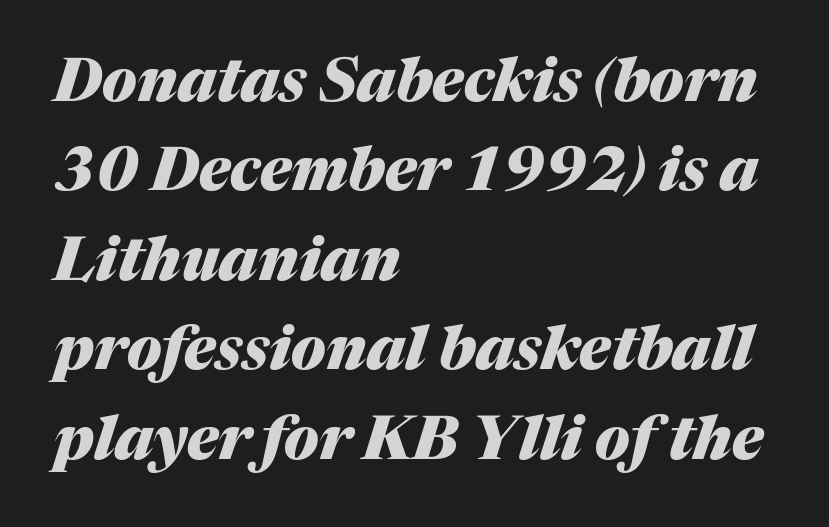
Q: Is the text bold? A: Yes.
Q: Is the text italic (slanted)? A: Yes, it leans right by about 17 degrees.
Q: Is the text underlined? A: No.
Q: How is the paragraph aligned? A: Left-aligned.
Q: Is the spacing between letters normal or unusually wide? A: Normal.
Q: Is the spacing between lines tight, normal or loose? A: Normal.
Q: Width (condensed, normal, or wide)? A: Normal.
Q: Stroke contrast? A: Medium.
Q: x-height? A: Medium.
Q: Monospaced? A: No.
